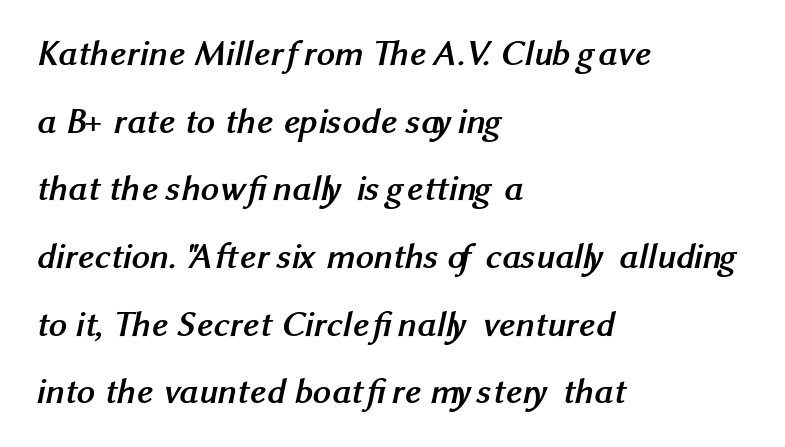
The image shows 36 px semibold sans-serif type; set left-aligned, line spacing 1.88x, normal letter spacing, not underlined; medium stroke contrast and a medium x-height.
